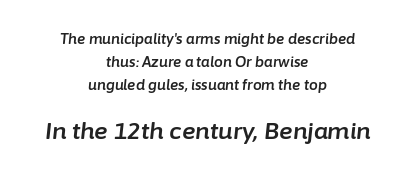
Q: Is the text italic (slanted)? A: Yes, it leans right by about 6 degrees.
Q: Is the text underlined? A: No.
Q: How is the paragraph aligned? A: Centered.
Q: Is the spacing between letters normal or unusually wide? A: Normal.
Q: Is the spacing between lines tight, normal or loose? A: Normal.
Q: Which block of text is set in a larger size, the first (top) or the second (bottom)? A: The second (bottom) one.
